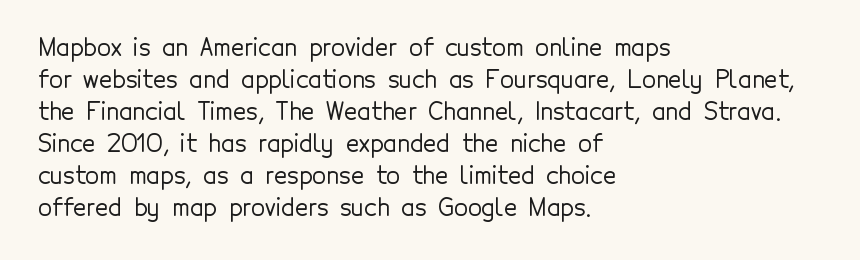
The image shows 23 px text type, upright; set left-aligned, normal line spacing (1.39x), normal letter spacing, not underlined.
